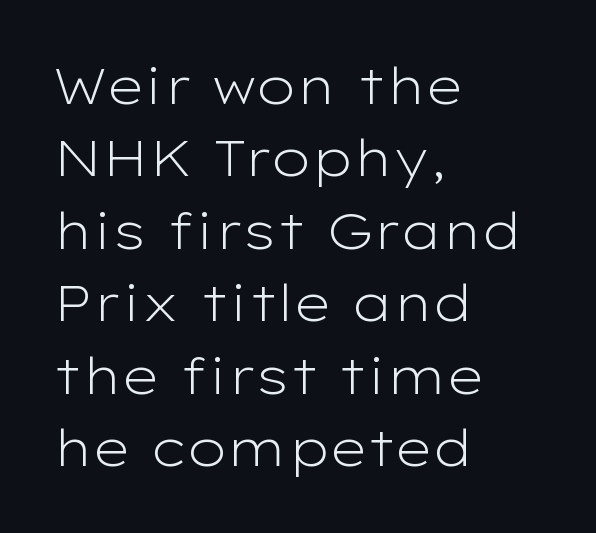
Q: Is the text bold? A: No.
Q: Is the text italic (slanted)? A: No, it is upright.
Q: Is the typeface a serif or a sans-serif typeface? A: Sans-serif.
Q: Is the text underlined? A: No.
Q: How is the paragraph aligned? A: Left-aligned.
Q: Is the spacing between letters normal or unusually wide? A: Normal.
Q: Is the spacing between lines tight, normal or loose? A: Normal.
Q: Width (condensed, normal, or wide)? A: Wide.
Q: Stroke contrast? A: Low.
Q: x-height? A: Medium.
Q: Monospaced? A: No.
